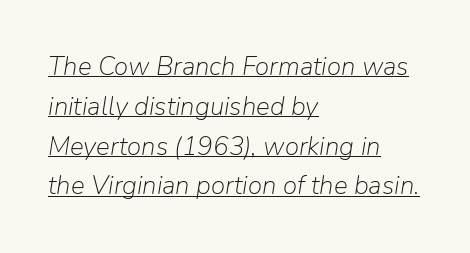
Reading down the block, your eye returns to a fixed left position each line. Does extra space separate the letters? No, they use regular spacing. The block of text has a typical density, with ordinary space between rows. The font sits on the lighter half of the weight spectrum, regular included. The specimen reads as italic at a glance.
